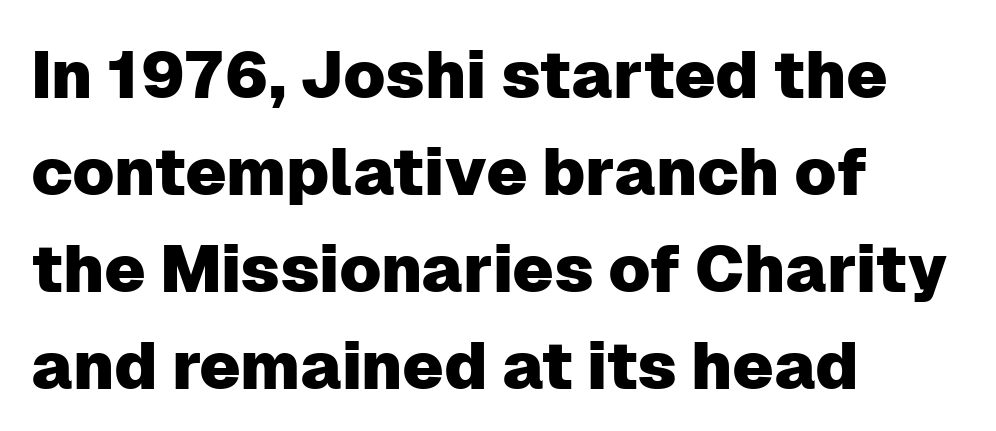
{"serif": "no", "italic": "no", "width": "normal", "stroke_contrast": "low", "x_height": "medium", "monospaced": "no", "underline": "no", "align": "left", "line_spacing": "normal", "line_spacing_ratio": 1.47, "letter_spacing": "normal", "letter_spacing_em": 0.0, "glyph_px": 66}
